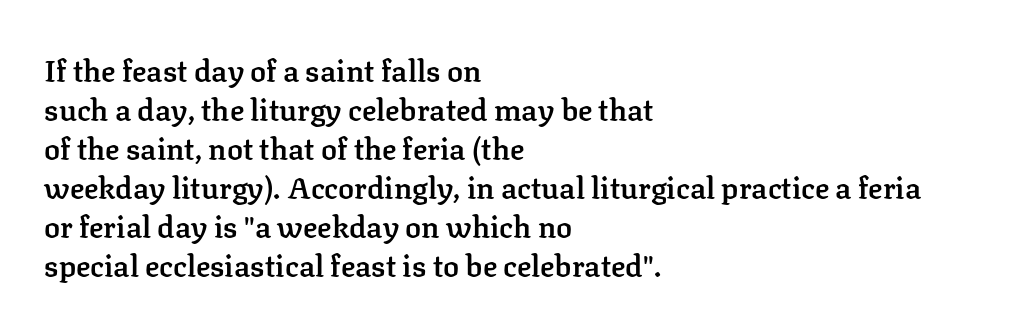
Plain, unruled lines of type. Does the lettering tilt? It doesn't — this is upright. A serif font was chosen for this passage. Caption: semibold face, moderately heavy strokes. The designer left line spacing at the default. This rendering uses left alignment, leaving the right contour irregular.
